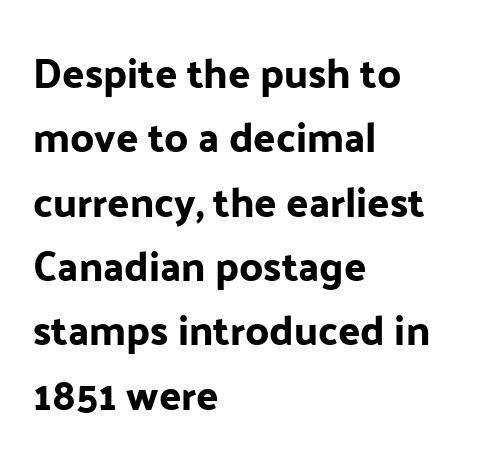
{"serif": "no", "italic": "no", "width": "normal", "stroke_contrast": "low", "x_height": "medium", "monospaced": "no", "underline": "no", "align": "left", "line_spacing": "normal", "line_spacing_ratio": 1.57, "letter_spacing": "normal", "letter_spacing_em": 0.0, "glyph_px": 41}
